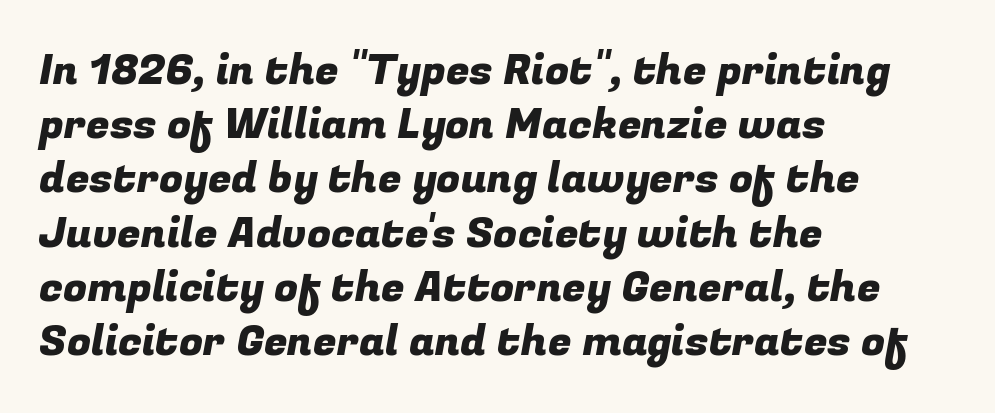
Q: Is the typeface a serif or a sans-serif typeface? A: Sans-serif.
Q: Is the text underlined? A: No.
Q: How is the paragraph aligned? A: Left-aligned.
Q: Is the spacing between letters normal or unusually wide? A: Normal.
Q: Is the spacing between lines tight, normal or loose? A: Normal.
Q: Width (condensed, normal, or wide)? A: Normal.
Q: Stroke contrast? A: Low.
Q: x-height? A: Medium.
Q: Monospaced? A: No.
